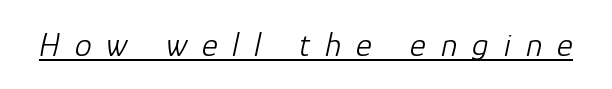
The passage shown has open, widely tracked lettering throughout. Quick note: italic. Character widths vary here, with narrow letters taking less room than wide ones. The typeface has the unassuming heft of standard copy or less. Decoration check: the copy is underlined.
